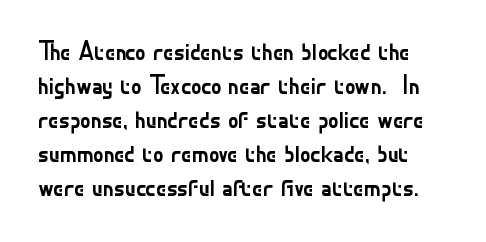
Q: Is the text bold? A: No.
Q: Is the text italic (slanted)? A: No, it is upright.
Q: Is the text underlined? A: No.
Q: Is the spacing between letters normal or unusually wide? A: Normal.
Q: Is the spacing between lines tight, normal or loose? A: Normal.
